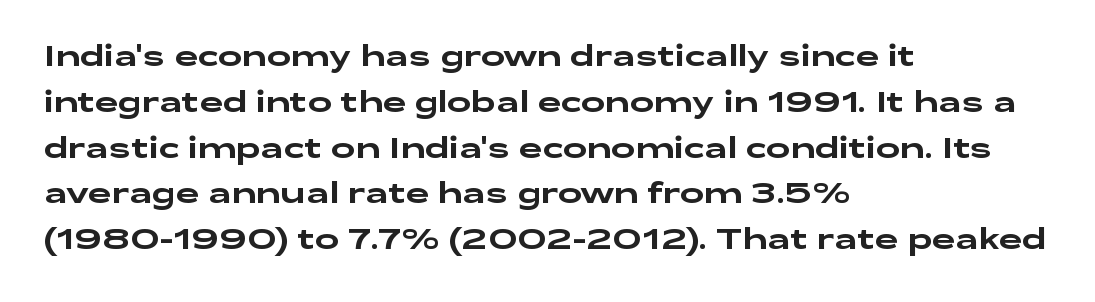
Q: Is the text italic (slanted)? A: No, it is upright.
Q: Is the typeface a serif or a sans-serif typeface? A: Sans-serif.
Q: Is the text underlined? A: No.
Q: How is the paragraph aligned? A: Left-aligned.
Q: Is the spacing between letters normal or unusually wide? A: Normal.
Q: Is the spacing between lines tight, normal or loose? A: Normal.
Q: Width (condensed, normal, or wide)? A: Wide.
Q: Stroke contrast? A: Low.
Q: x-height? A: Medium.
Q: Monospaced? A: No.
